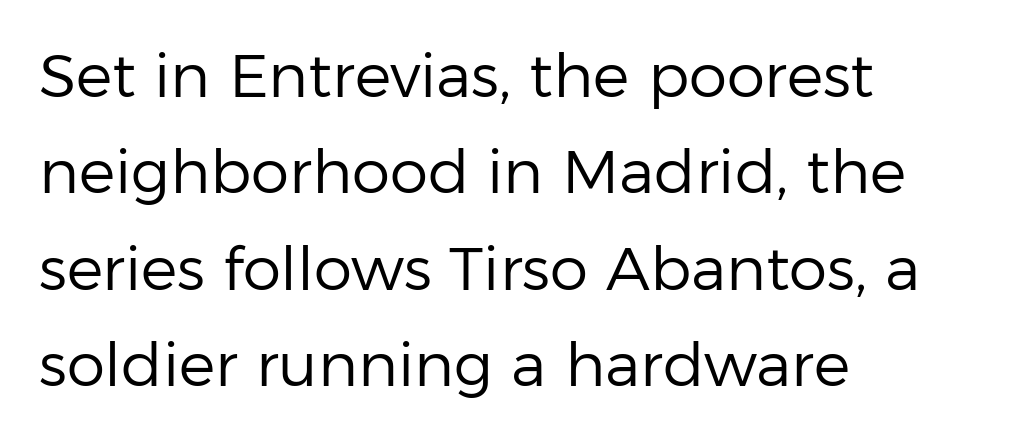
Q: Is the text bold? A: No.
Q: Is the text italic (slanted)? A: No, it is upright.
Q: Is the typeface a serif or a sans-serif typeface? A: Sans-serif.
Q: Is the text underlined? A: No.
Q: How is the paragraph aligned? A: Left-aligned.
Q: Is the spacing between letters normal or unusually wide? A: Normal.
Q: Is the spacing between lines tight, normal or loose? A: Normal.
Q: Width (condensed, normal, or wide)? A: Normal.
Q: Stroke contrast? A: Low.
Q: x-height? A: Medium.
Q: Monospaced? A: No.
